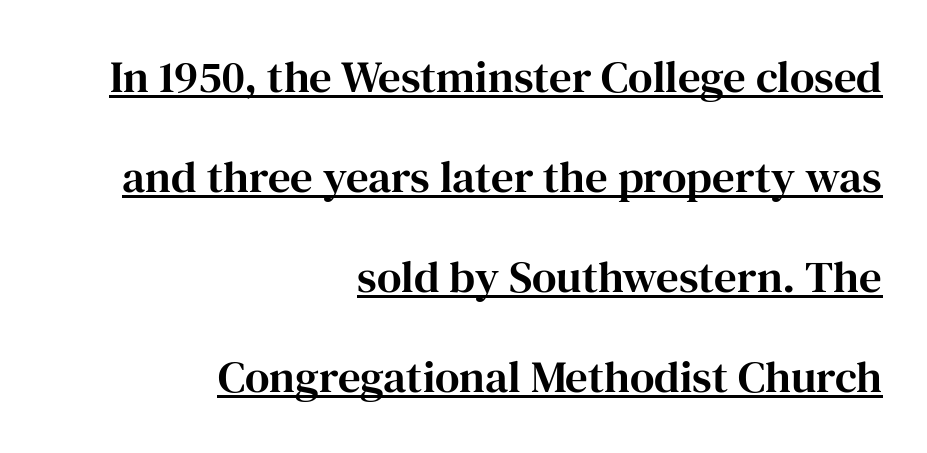
The image shows 45 px serif type, upright; set right-aligned, loose line spacing (2.22x), normal letter spacing, underlined; high stroke contrast and a medium x-height.
